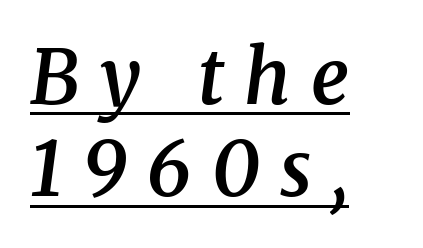
Q: Is the text bold? A: Semi-bold.
Q: Is the text italic (slanted)? A: Yes, it leans right by about 8 degrees.
Q: Is the typeface a serif or a sans-serif typeface? A: Serif.
Q: Is the text underlined? A: Yes.
Q: How is the paragraph aligned? A: Left-aligned.
Q: Is the spacing between letters normal or unusually wide? A: Unusually wide.
Q: Width (condensed, normal, or wide)? A: Normal.
Q: Stroke contrast? A: Medium.
Q: x-height? A: Medium.
Q: Monospaced? A: No.
